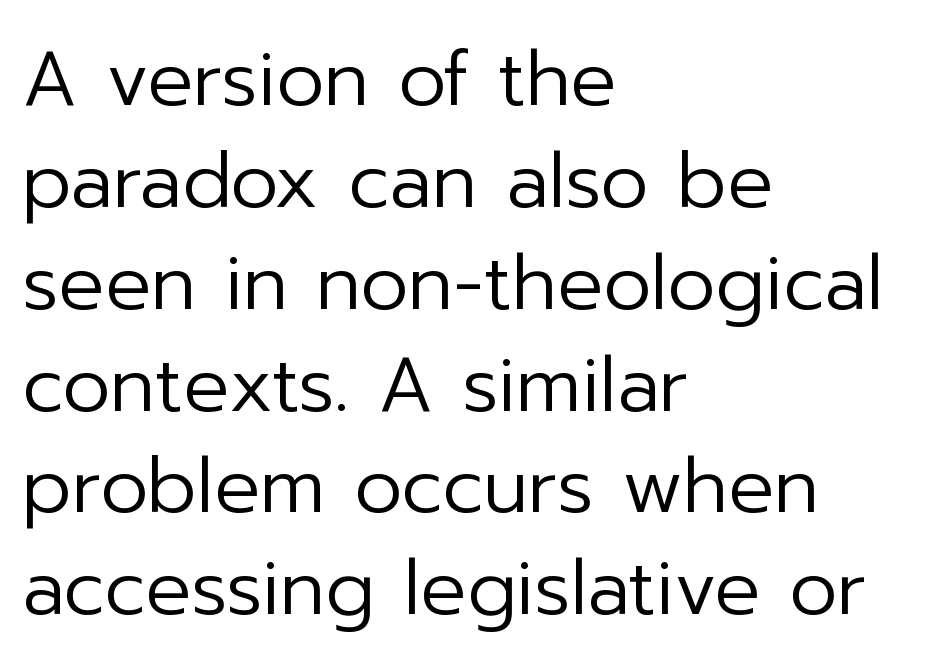
The image shows 76 px regular-weight sans-serif type, upright; set left-aligned, normal line spacing (1.34x), normal letter spacing, not underlined; low stroke contrast and a medium x-height.
